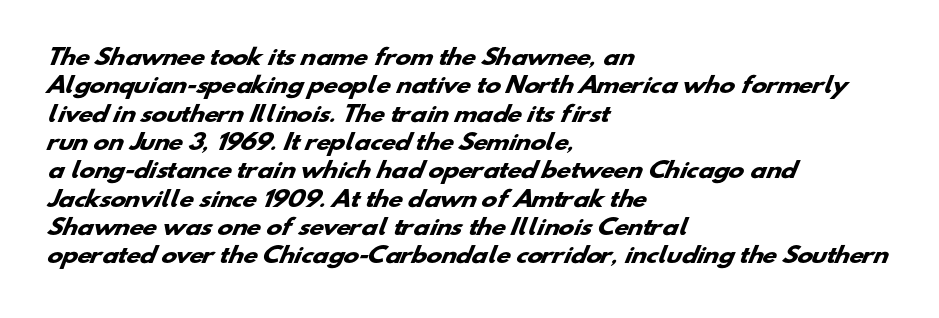
The image shows 21 px bold type; set left-aligned, normal line spacing (1.35x), normal letter spacing, not underlined.
